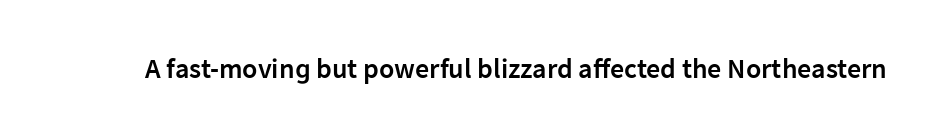
A bit beefed up — I'd call it semibold rather than bold. Look at the tracking — it's just the regular setting, nothing added. The space beneath each line is pristine and unruled. Varying glyph widths throughout — classic text-font behaviour. Typographically, this falls in the sans-serif category.
